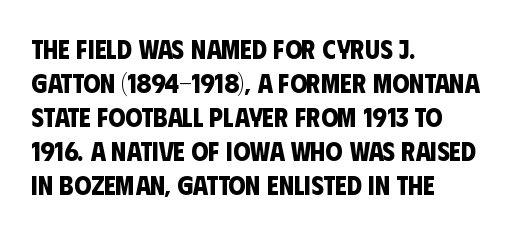
The image shows 27 px bold type; set left-aligned, normal line spacing (1.26x), normal letter spacing, not underlined.
